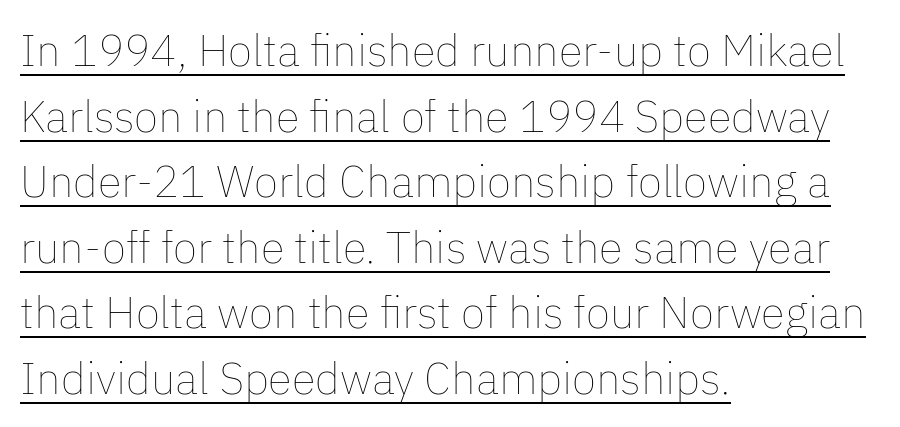
Q: Is the text bold? A: No.
Q: Is the text italic (slanted)? A: No, it is upright.
Q: Is the text underlined? A: Yes.
Q: How is the paragraph aligned? A: Left-aligned.
Q: Is the spacing between letters normal or unusually wide? A: Normal.
Q: Is the spacing between lines tight, normal or loose? A: Normal.
Q: Width (condensed, normal, or wide)? A: Normal.
Q: Stroke contrast? A: Low.
Q: x-height? A: Medium.
Q: Monospaced? A: No.
